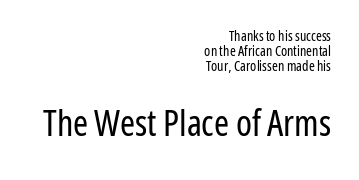
{"serif": "no", "italic": "no", "bold": "no", "weight": "regular", "width": "condensed", "stroke_contrast": "low", "x_height": "medium", "monospaced": "no", "underline": "no", "align": "right", "line_spacing": "tight", "line_spacing_ratio": 1.08, "letter_spacing": "normal", "letter_spacing_em": 0.0, "larger_block": "second", "size_ratio": 2.57, "glyph_px": 36}
